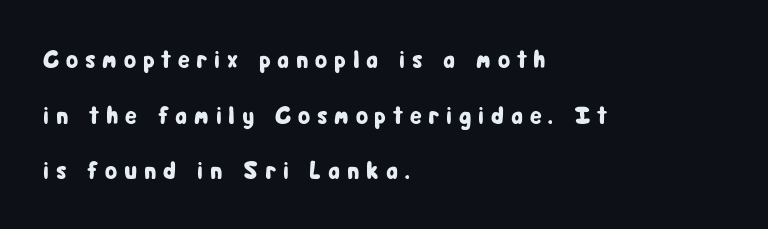
The image shows 25 px text type, upright; set left-aligned, loose line spacing (2.23x), unusually wide letter spacing (+0.27 em), not underlined.
